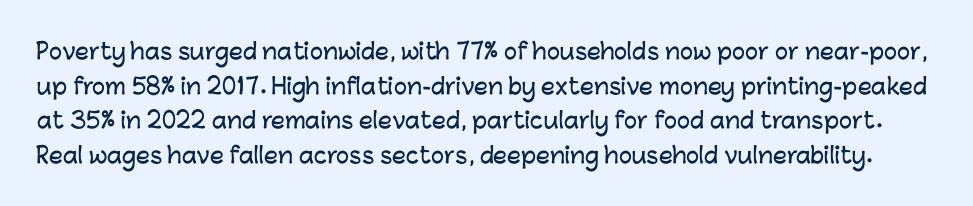
The image shows 22 px text type, upright; set normal line spacing (1.57x), normal letter spacing, not underlined.
